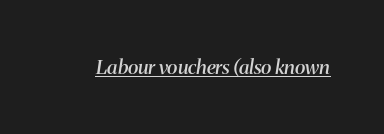
{"italic": "yes", "lean": "right", "slant_degrees": 8, "bold": "semi", "underline": "yes", "letter_spacing": "normal", "letter_spacing_em": 0.0, "glyph_px": 20}
